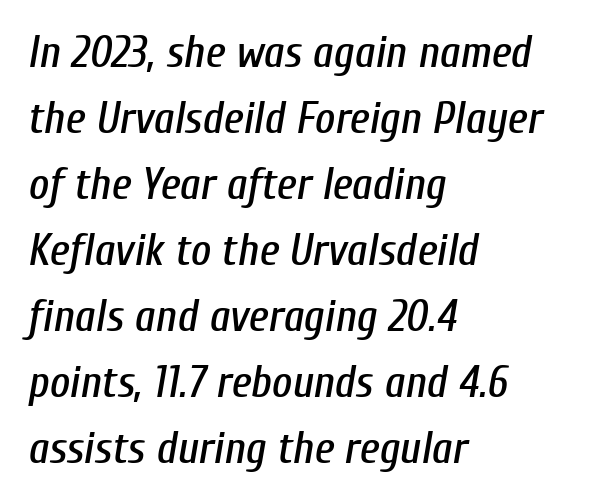
Q: Is the text italic (slanted)? A: Yes, it leans right by about 10 degrees.
Q: Is the text underlined? A: No.
Q: How is the paragraph aligned? A: Left-aligned.
Q: Is the spacing between letters normal or unusually wide? A: Normal.
Q: Is the spacing between lines tight, normal or loose? A: Normal.
Q: Width (condensed, normal, or wide)? A: Condensed.
Q: Stroke contrast? A: Low.
Q: x-height? A: Medium.
Q: Monospaced? A: No.
